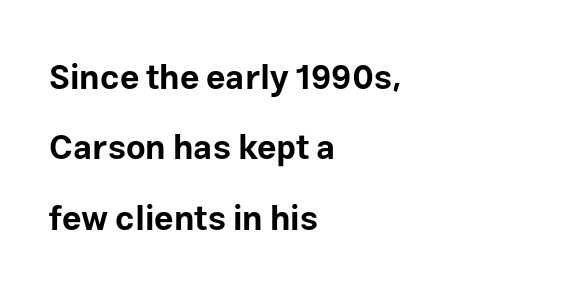
The image shows 34 px bold sans-serif type, upright; set left-aligned, loose line spacing (2.07x), normal letter spacing, not underlined; low stroke contrast and a medium x-height.
